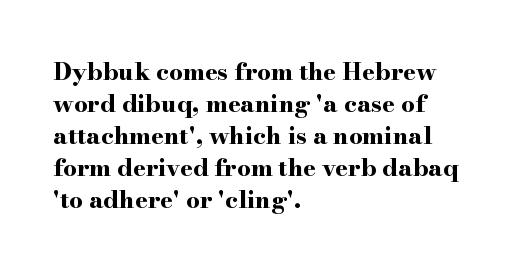
{"italic": "no", "bold": "yes", "underline": "no", "align": "left", "line_spacing": "normal", "line_spacing_ratio": 1.33, "letter_spacing": "normal", "letter_spacing_em": 0.0, "glyph_px": 24}
